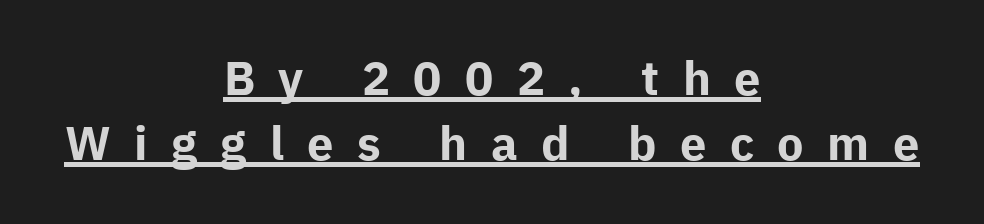
{"serif": "no", "italic": "no", "bold": "yes", "weight": "bold", "width": "normal", "stroke_contrast": "low", "x_height": "medium", "monospaced": "no", "underline": "yes", "align": "center", "line_spacing": "normal", "line_spacing_ratio": 1.38, "letter_spacing": "wide", "letter_spacing_em": 0.5, "glyph_px": 47}
